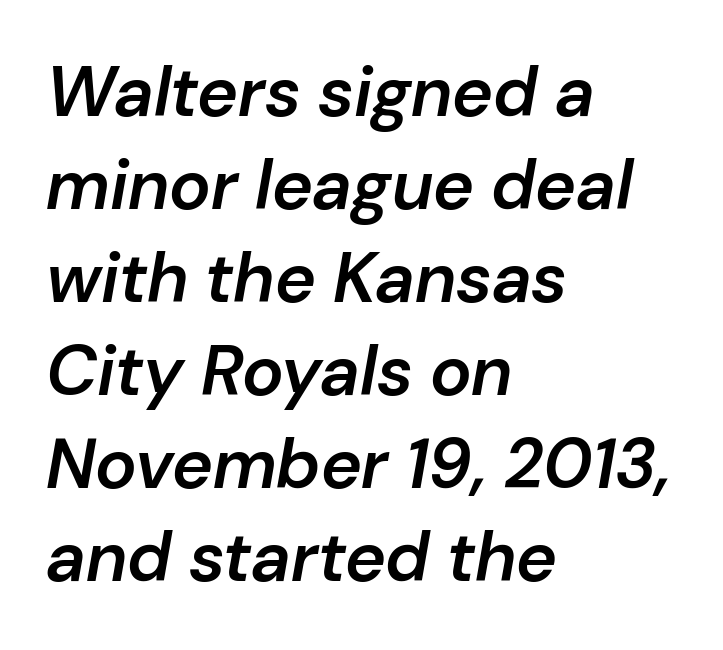
{"italic": "yes", "lean": "right", "slant_degrees": 10, "bold": "semi", "weight": "semibold", "width": "normal", "stroke_contrast": "low", "x_height": "medium", "monospaced": "no", "underline": "no", "align": "left", "line_spacing": "normal", "line_spacing_ratio": 1.33, "letter_spacing": "normal", "letter_spacing_em": 0.0, "glyph_px": 70}
